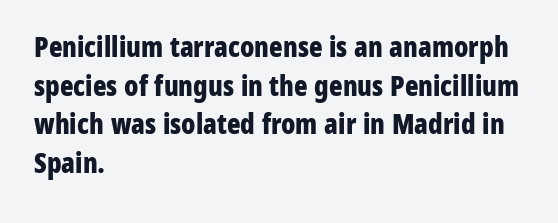
{"serif": "no", "italic": "no", "bold": "yes", "weight": "bold", "width": "condensed", "stroke_contrast": "low", "x_height": "medium", "monospaced": "no", "underline": "no", "align": "left", "line_spacing": "normal", "line_spacing_ratio": 1.38, "letter_spacing": "normal", "letter_spacing_em": 0.0, "glyph_px": 28}
